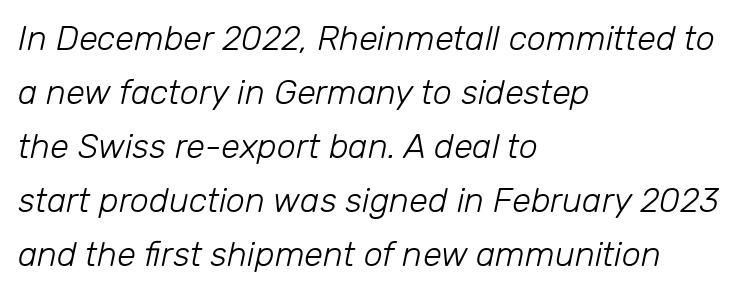
Q: Is the text bold? A: No.
Q: Is the text italic (slanted)? A: Yes, it leans right by about 12 degrees.
Q: Is the text underlined? A: No.
Q: How is the paragraph aligned? A: Left-aligned.
Q: Is the spacing between letters normal or unusually wide? A: Normal.
Q: Is the spacing between lines tight, normal or loose? A: Normal.
Q: Width (condensed, normal, or wide)? A: Normal.
Q: Stroke contrast? A: Low.
Q: x-height? A: Medium.
Q: Monospaced? A: No.
